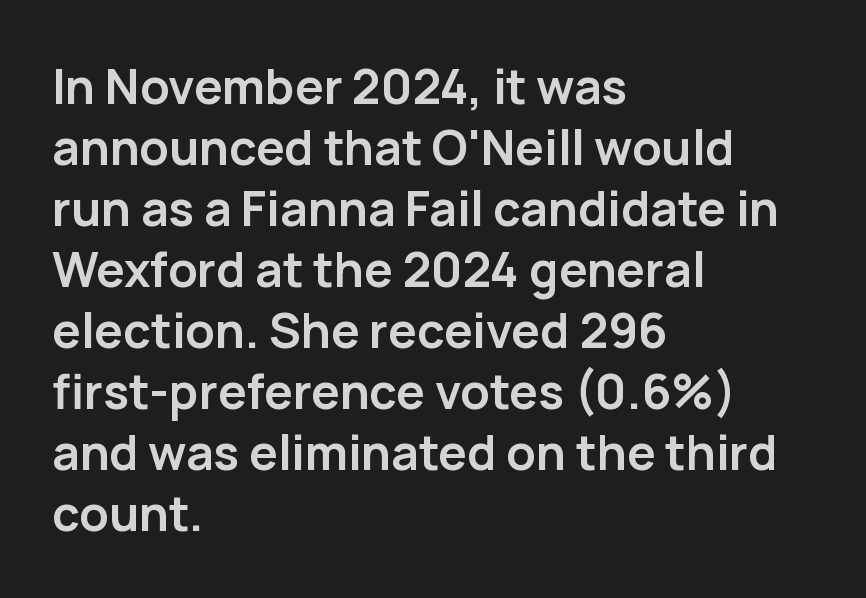
{"serif": "no", "italic": "no", "bold": "yes", "weight": "semibold", "width": "normal", "stroke_contrast": "low", "x_height": "medium", "monospaced": "no", "underline": "no", "align": "left", "line_spacing": "normal", "line_spacing_ratio": 1.27, "letter_spacing": "normal", "letter_spacing_em": 0.0, "glyph_px": 48}
